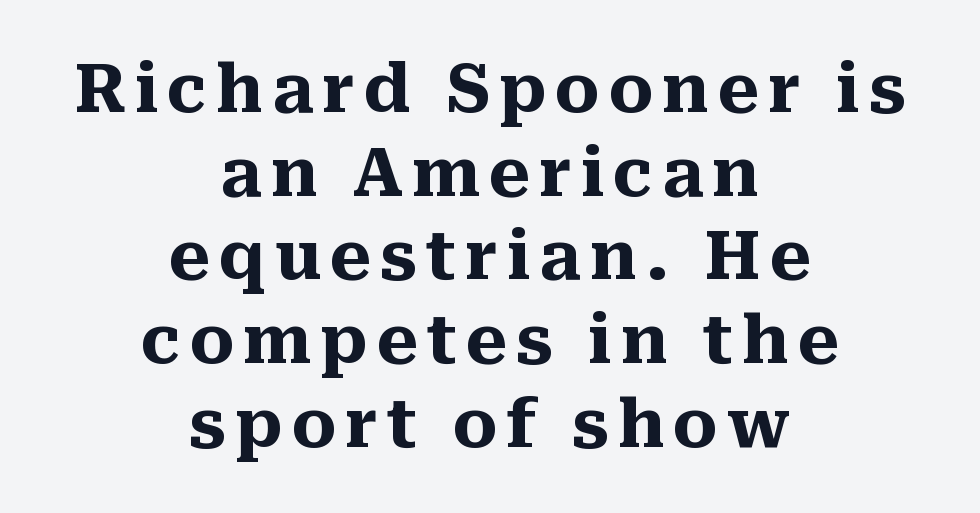
The image shows 67 px heavy serif type, upright; set centered, normal line spacing (1.25x), not underlined; medium stroke contrast and a medium x-height.
